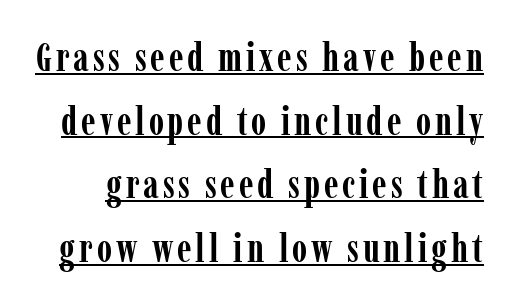
The image shows 39 px semibold, condensed serif type, upright; set normal line spacing (1.63x), underlined; low stroke contrast and a medium x-height.
